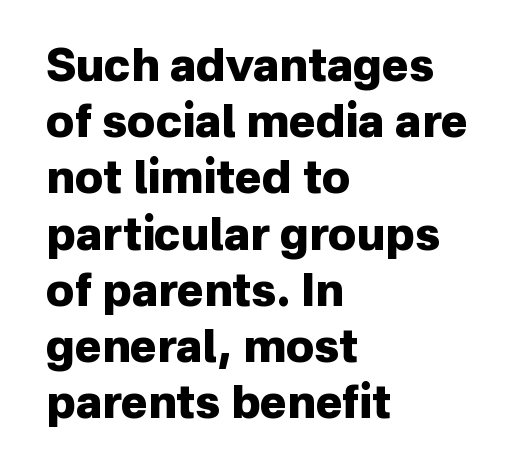
These lines were composed using upright roman letters. As a designer I'd log this as weight 700, bold. The specimen omits any rule beneath the text block's lines. In CSS terms this would be text-align: left. Are there feet on the stems? There aren't — it's a sans.
